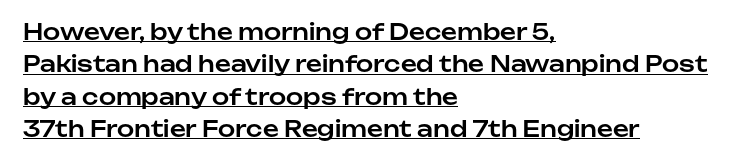
{"italic": "no", "underline": "yes", "align": "left", "line_spacing": "normal", "line_spacing_ratio": 1.47, "letter_spacing": "normal", "letter_spacing_em": 0.0, "glyph_px": 22}
